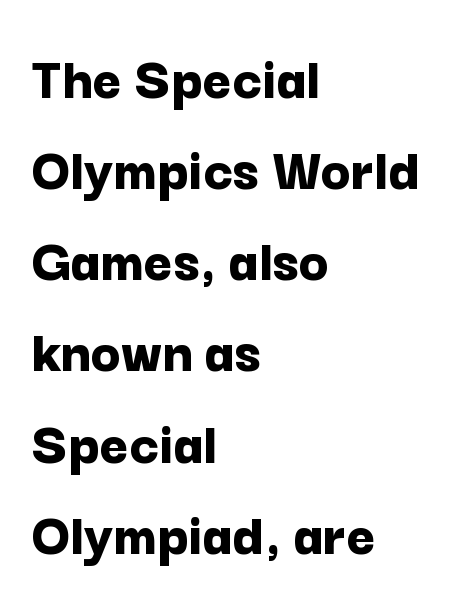
The image shows 62 px bold sans-serif type, upright; set left-aligned, normal line spacing (1.47x), normal letter spacing, not underlined; low stroke contrast and a medium x-height.
